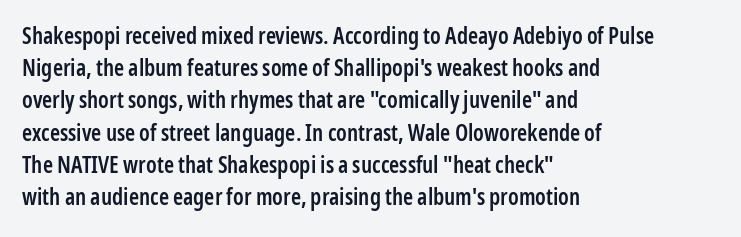
{"italic": "no", "bold": "semi", "underline": "no", "align": "left", "line_spacing": "normal", "line_spacing_ratio": 1.4, "letter_spacing": "normal", "letter_spacing_em": 0.0, "glyph_px": 23}
